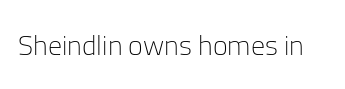
Q: Is the text bold? A: No.
Q: Is the text italic (slanted)? A: No, it is upright.
Q: Is the typeface a serif or a sans-serif typeface? A: Sans-serif.
Q: Is the text underlined? A: No.
Q: Is the spacing between letters normal or unusually wide? A: Normal.
Q: Width (condensed, normal, or wide)? A: Normal.
Q: Stroke contrast? A: Low.
Q: x-height? A: Medium.
Q: Monospaced? A: No.
